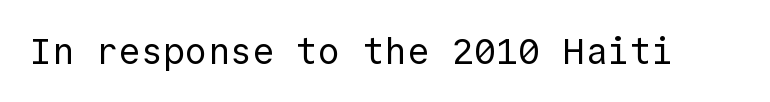
{"serif": "no", "italic": "no", "bold": "no", "weight": "regular", "width": "normal", "x_height": "medium", "monospaced": "yes", "underline": "no", "letter_spacing": "normal", "letter_spacing_em": 0.0, "glyph_px": 37}
